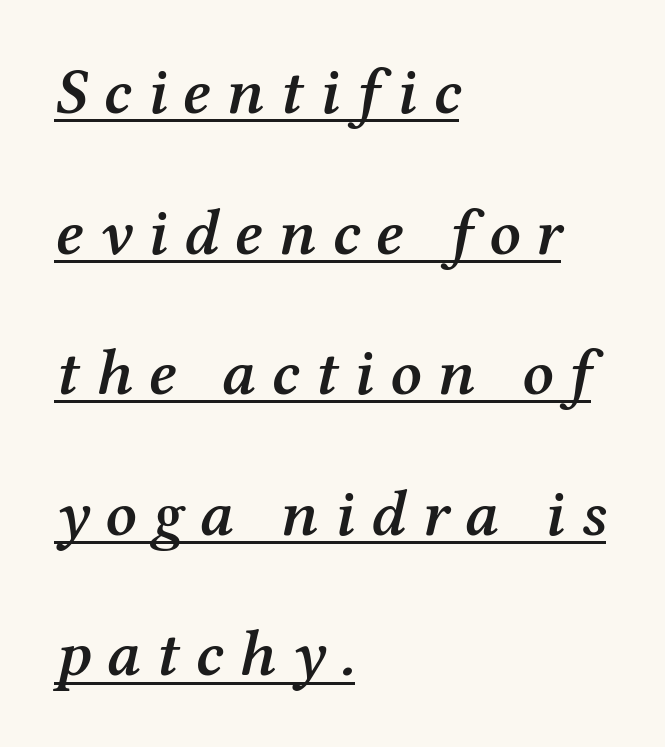
{"serif": "yes", "italic": "yes", "lean": "right", "slant_degrees": 12, "bold": "semi", "weight": "semibold", "width": "normal", "stroke_contrast": "medium", "x_height": "medium", "monospaced": "no", "underline": "yes", "align": "left", "line_spacing": "loose", "line_spacing_ratio": 2.13, "letter_spacing": "wide", "letter_spacing_em": 0.24, "glyph_px": 66}
